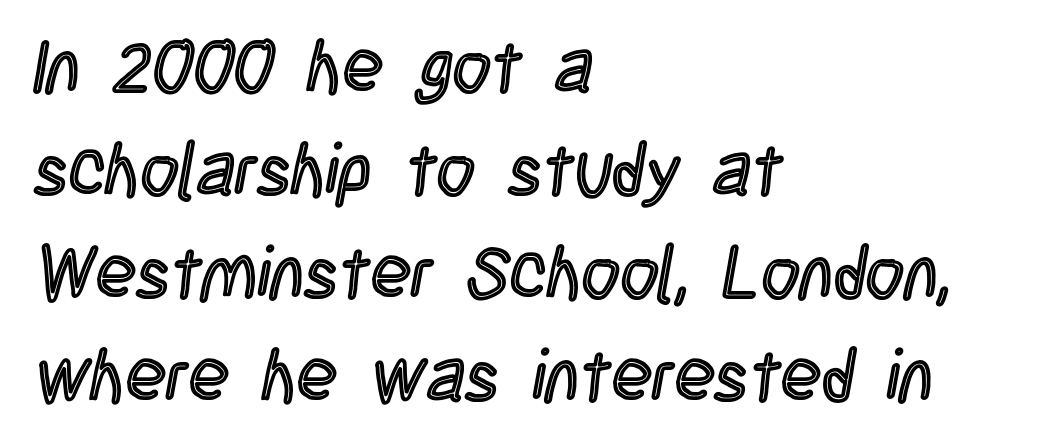
The image shows 74 px condensed type; set left-aligned, normal line spacing (1.39x), normal letter spacing, not underlined; a large x-height.
